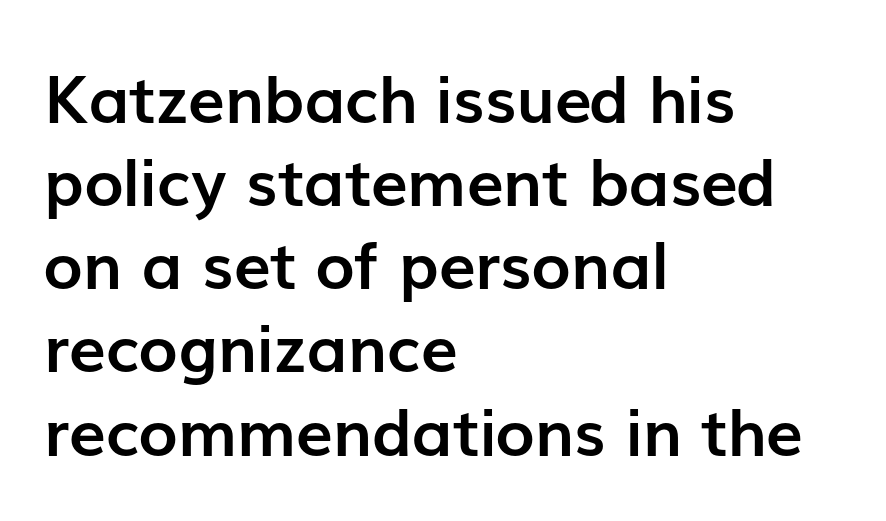
{"serif": "no", "italic": "no", "bold": "yes", "weight": "semibold", "width": "normal", "stroke_contrast": "low", "x_height": "medium", "monospaced": "no", "underline": "no", "align": "left", "line_spacing": "normal", "line_spacing_ratio": 1.26, "letter_spacing": "normal", "letter_spacing_em": 0.0, "glyph_px": 66}
